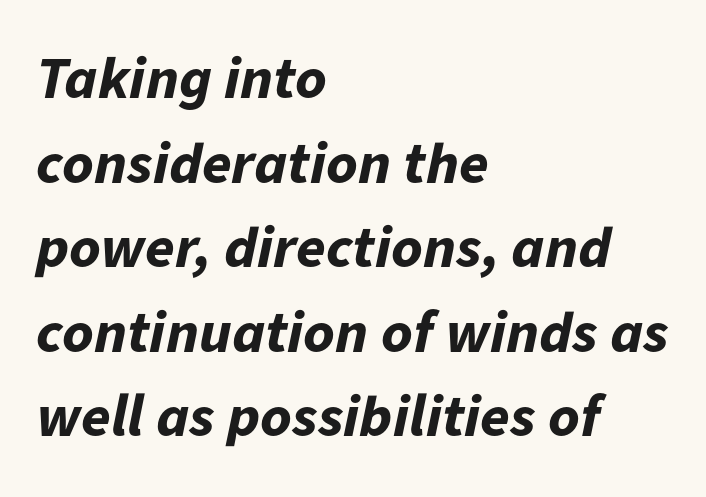
{"italic": "yes", "lean": "right", "slant_degrees": 11, "bold": "yes", "weight": "bold", "width": "normal", "stroke_contrast": "low", "x_height": "medium", "monospaced": "no", "underline": "no", "align": "left", "line_spacing": "normal", "line_spacing_ratio": 1.41, "letter_spacing": "normal", "letter_spacing_em": 0.0, "glyph_px": 60}
